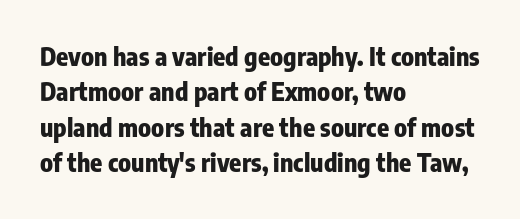
The strokes are fattened all the way to bold. Does the copy run flush right? No — it runs flush left. The face used here is rendered with its standard letterfit. Does the leading feel generous? No, just average. The typography opts for an upright posture over an oblique one.
